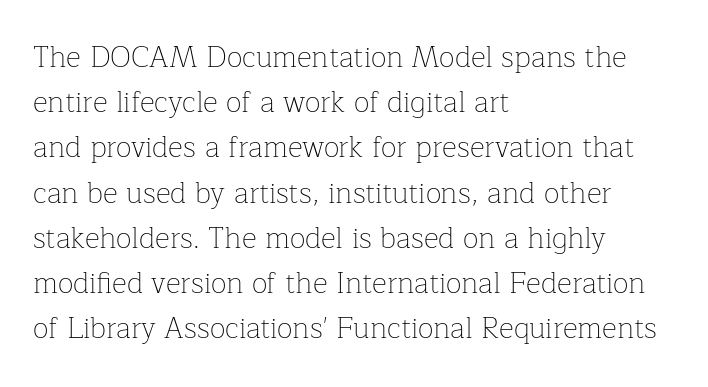
Varying glyph widths throughout — classic text-font behaviour. Classification — serif. Has an underline been added? It has not. Does the copy run flush right? No — it runs flush left. Counters stay open thanks to moderate or lighter strokes. The space between consecutive lines is moderate.
